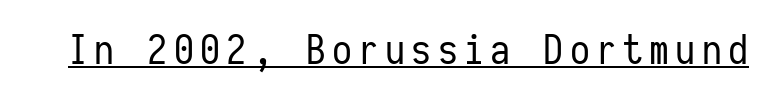
A rule runs beneath these lines of type. This rendering employs a face without finishing strokes, i.e., a sans-serif. On a weight scale, this lands at 450 or below. This sample has the even, mechanical cadence of fixed-width lettering. The font's upright variant was chosen for this text.
